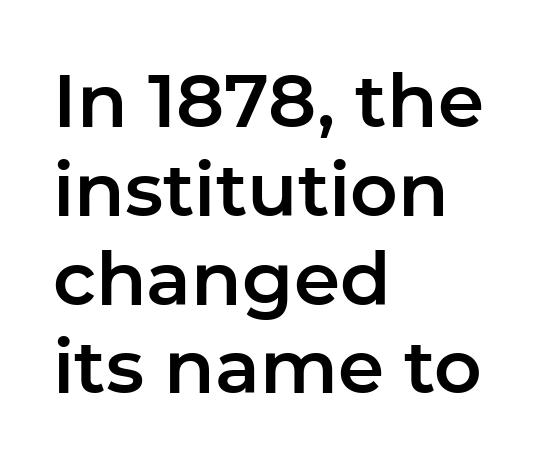
Q: Is the text italic (slanted)? A: No, it is upright.
Q: Is the typeface a serif or a sans-serif typeface? A: Sans-serif.
Q: Is the text underlined? A: No.
Q: How is the paragraph aligned? A: Left-aligned.
Q: Is the spacing between letters normal or unusually wide? A: Normal.
Q: Width (condensed, normal, or wide)? A: Normal.
Q: Stroke contrast? A: Low.
Q: x-height? A: Medium.
Q: Monospaced? A: No.
